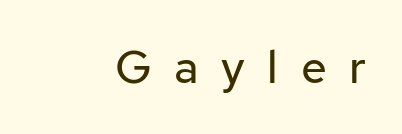
Q: Is the text bold? A: No.
Q: Is the text italic (slanted)? A: No, it is upright.
Q: Is the typeface a serif or a sans-serif typeface? A: Sans-serif.
Q: Is the text underlined? A: No.
Q: Is the spacing between letters normal or unusually wide? A: Unusually wide.
Q: Width (condensed, normal, or wide)? A: Normal.
Q: Stroke contrast? A: Low.
Q: x-height? A: Medium.
Q: Monospaced? A: No.
